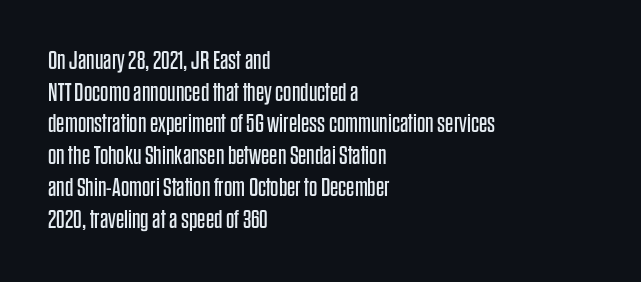
Nope, not italic — everything's standing straight. The font is comparable to plain body text, perhaps lighter. Inter-character spacing is left at the font's built-in metrics. The zone under the glyphs is completely vacant. These lines are set flush left with a ragged right edge.
